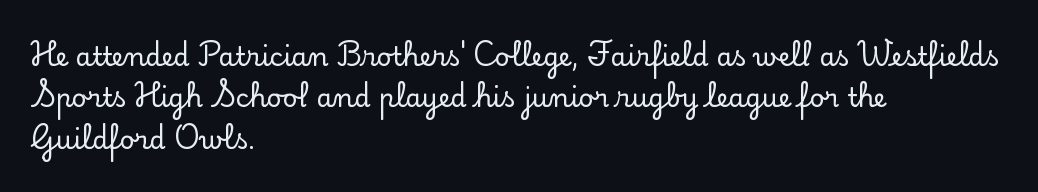
Honestly, there is no underline to notice here at all. Nothing unusual about the tracking: characters are spaced as the font intends. These lines stack with their left ends in a neat column. Posture: vertical. Normally led — the rows are evenly, conventionally spaced.
